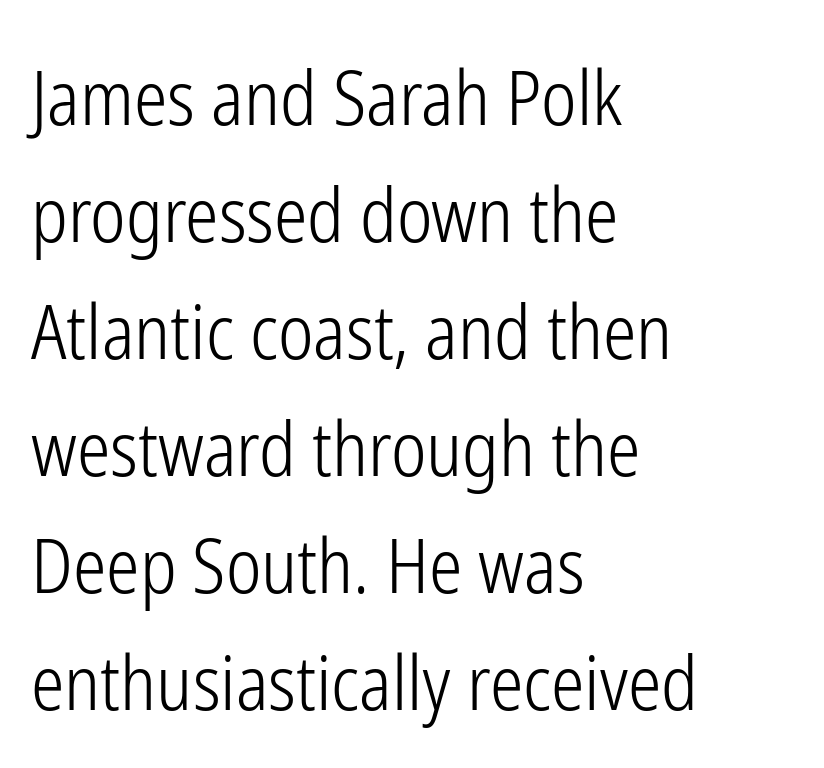
The image shows 75 px light, condensed sans-serif type, upright; set left-aligned, normal line spacing (1.56x), normal letter spacing, not underlined; low stroke contrast and a medium x-height.
